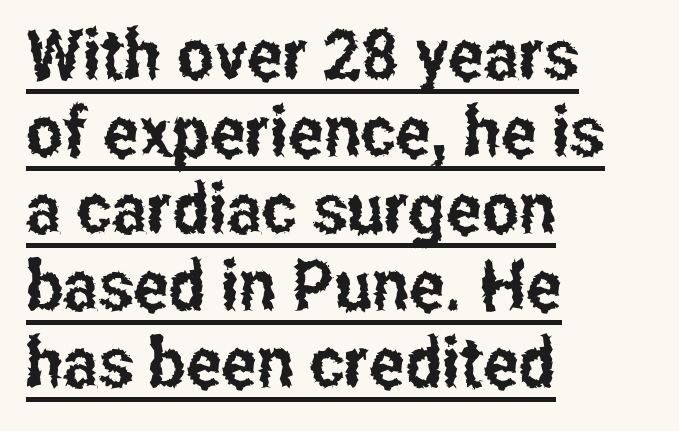
{"serif": "no", "italic": "no", "width": "condensed", "stroke_contrast": "low", "x_height": "medium", "monospaced": "no", "underline": "yes", "align": "left", "line_spacing": "tight", "line_spacing_ratio": 1.1, "letter_spacing": "normal", "letter_spacing_em": 0.0, "glyph_px": 70}
